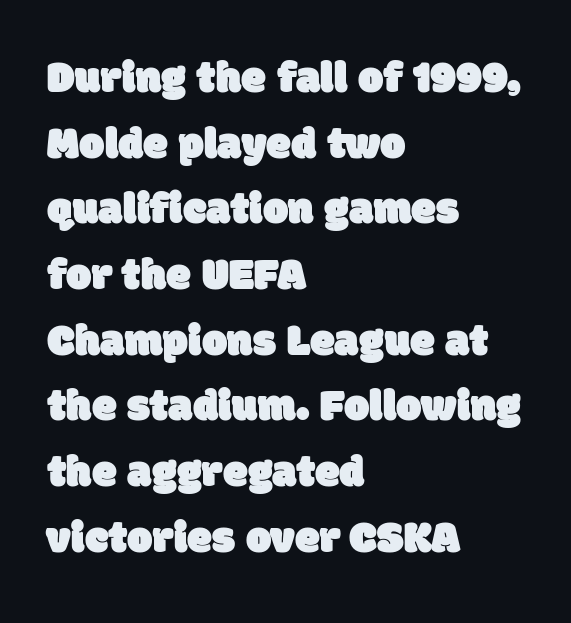
Q: Is the typeface a serif or a sans-serif typeface? A: Sans-serif.
Q: Is the text underlined? A: No.
Q: How is the paragraph aligned? A: Left-aligned.
Q: Is the spacing between letters normal or unusually wide? A: Normal.
Q: Is the spacing between lines tight, normal or loose? A: Normal.
Q: Width (condensed, normal, or wide)? A: Normal.
Q: Stroke contrast? A: Low.
Q: x-height? A: Large.
Q: Monospaced? A: No.
